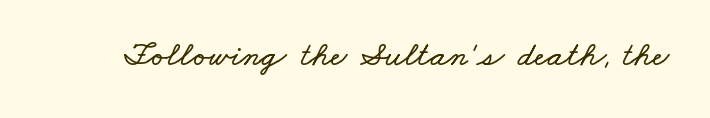
{"width": "wide", "stroke_contrast": "low", "x_height": "small", "monospaced": "no", "underline": "no", "letter_spacing": "normal", "letter_spacing_em": 0.0, "glyph_px": 35}
